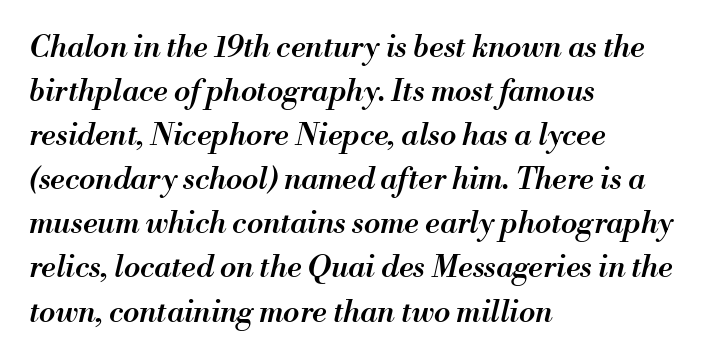
The image shows 30 px semibold type, italic (leaning right); set left-aligned, normal line spacing (1.47x), normal letter spacing, not underlined; medium stroke contrast and a small x-height.
